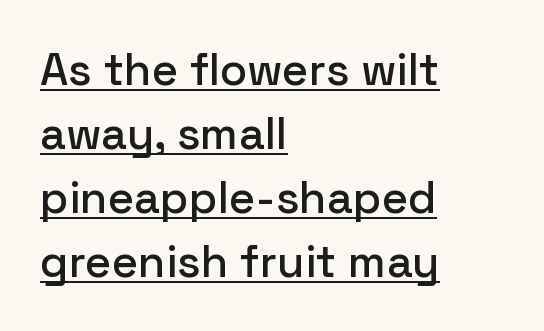
Q: Is the text italic (slanted)? A: No, it is upright.
Q: Is the typeface a serif or a sans-serif typeface? A: Sans-serif.
Q: Is the text underlined? A: Yes.
Q: How is the paragraph aligned? A: Left-aligned.
Q: Is the spacing between letters normal or unusually wide? A: Normal.
Q: Is the spacing between lines tight, normal or loose? A: Normal.
Q: Width (condensed, normal, or wide)? A: Normal.
Q: Stroke contrast? A: Low.
Q: x-height? A: Medium.
Q: Monospaced? A: No.
